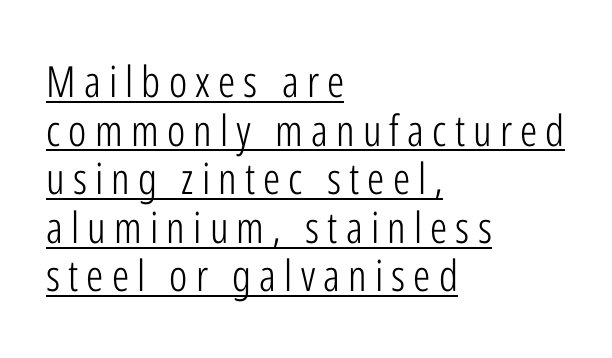
Q: Is the text bold? A: No.
Q: Is the text italic (slanted)? A: No, it is upright.
Q: Is the typeface a serif or a sans-serif typeface? A: Sans-serif.
Q: Is the text underlined? A: Yes.
Q: How is the paragraph aligned? A: Left-aligned.
Q: Is the spacing between lines tight, normal or loose? A: Tight.
Q: Width (condensed, normal, or wide)? A: Condensed.
Q: Stroke contrast? A: Low.
Q: x-height? A: Medium.
Q: Monospaced? A: No.
